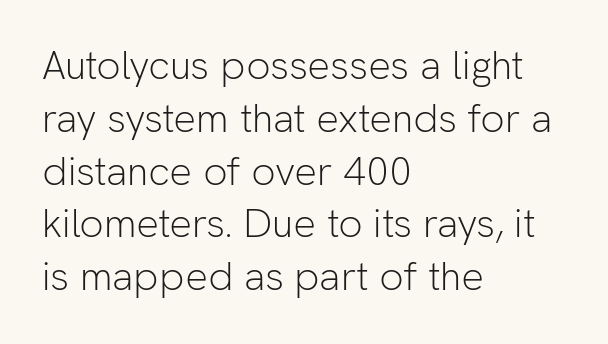
{"serif": "no", "italic": "no", "bold": "no", "weight": "light", "width": "normal", "stroke_contrast": "low", "x_height": "medium", "monospaced": "no", "underline": "no", "align": "left", "line_spacing": "normal", "line_spacing_ratio": 1.32, "letter_spacing": "normal", "letter_spacing_em": 0.0, "glyph_px": 40}
